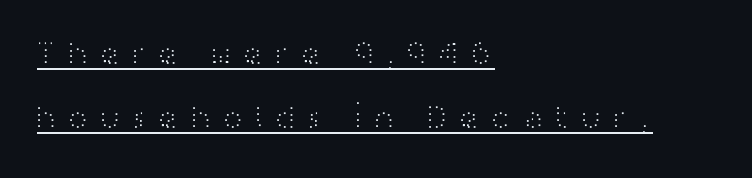
The typesetting does not lean heavy: it is not bold. A roman cut, with each character standing at attention. Note the varied advance widths — an 'i' is clearly narrower than an 'm'. Visually the block forms a straight wall on the left and a jagged coastline on the right. Font category for this specimen: sans-serif. Look at the tracking — it's clearly loosened, letters drifting apart.
